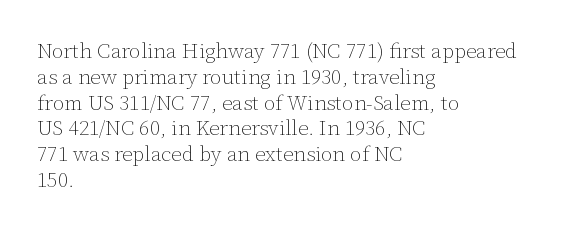
{"italic": "no", "bold": "no", "underline": "no", "align": "left", "line_spacing_ratio": 1.23, "letter_spacing": "normal", "letter_spacing_em": 0.0, "glyph_px": 21}
